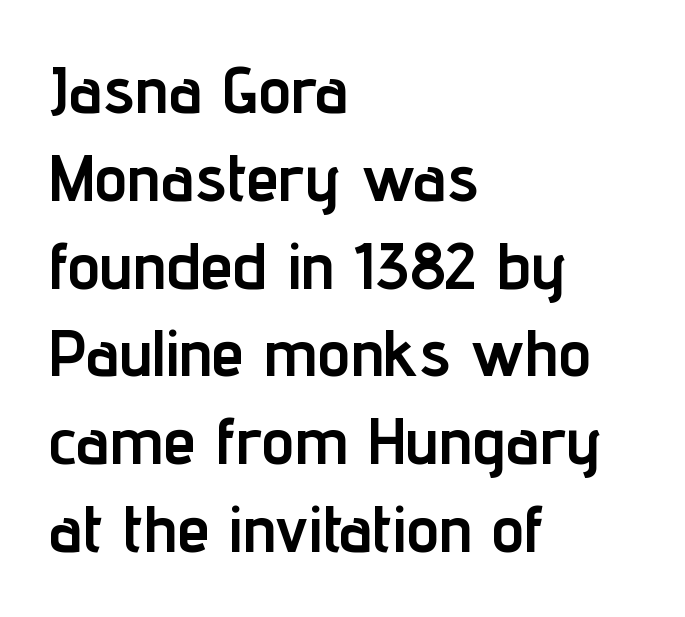
The strip under each line holds only bare page. These words are printed bold, with thick strokes throughout. Baseline-to-baseline distance is the conventional proportion of letter height. A typesetter would label this face a sans.
